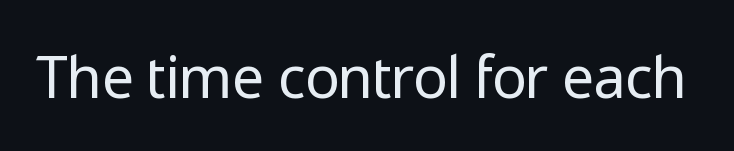
{"serif": "no", "italic": "no", "bold": "no", "weight": "regular", "width": "normal", "stroke_contrast": "low", "x_height": "medium", "monospaced": "no", "underline": "no", "letter_spacing": "normal", "letter_spacing_em": 0.0, "glyph_px": 58}
